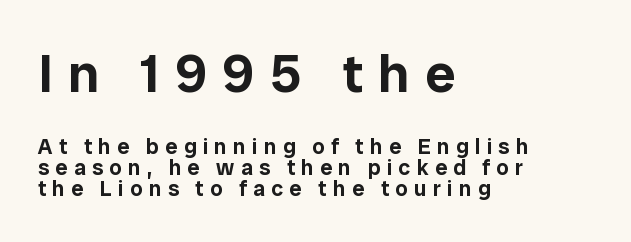
{"serif": "no", "italic": "no", "width": "normal", "stroke_contrast": "low", "x_height": "medium", "monospaced": "no", "underline": "no", "align": "left", "line_spacing": "tight", "line_spacing_ratio": 0.95, "letter_spacing": "wide", "letter_spacing_em": 0.28, "larger_block": "first", "size_ratio": 2.45, "glyph_px": 54}
